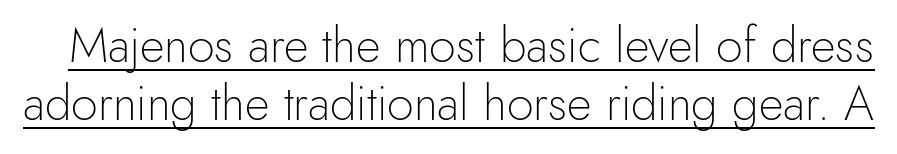
The letters advance in unequal steps, a hallmark of proportional type. What kind of face is this? One without serifs — a sans. Every character sits straight up, as roman type does. The sample's only ornament is a line tracing under the words.
